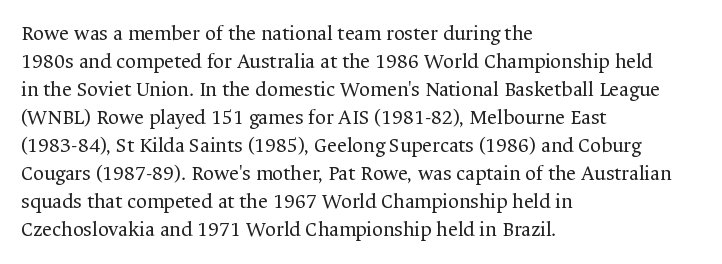
Q: Is the text bold? A: No.
Q: Is the text italic (slanted)? A: No, it is upright.
Q: Is the text underlined? A: No.
Q: How is the paragraph aligned? A: Left-aligned.
Q: Is the spacing between letters normal or unusually wide? A: Normal.
Q: Is the spacing between lines tight, normal or loose? A: Normal.
